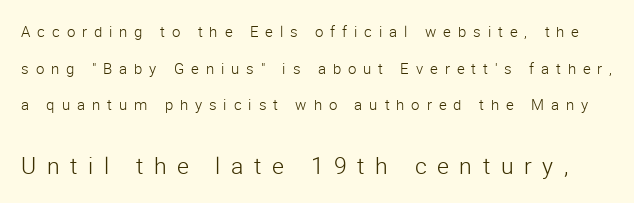
Q: Is the text bold? A: No.
Q: Is the text italic (slanted)? A: No, it is upright.
Q: Is the text underlined? A: No.
Q: Is the spacing between letters normal or unusually wide? A: Unusually wide.
Q: Is the spacing between lines tight, normal or loose? A: Loose.
Q: Which block of text is set in a larger size, the first (top) or the second (bottom)? A: The second (bottom) one.
